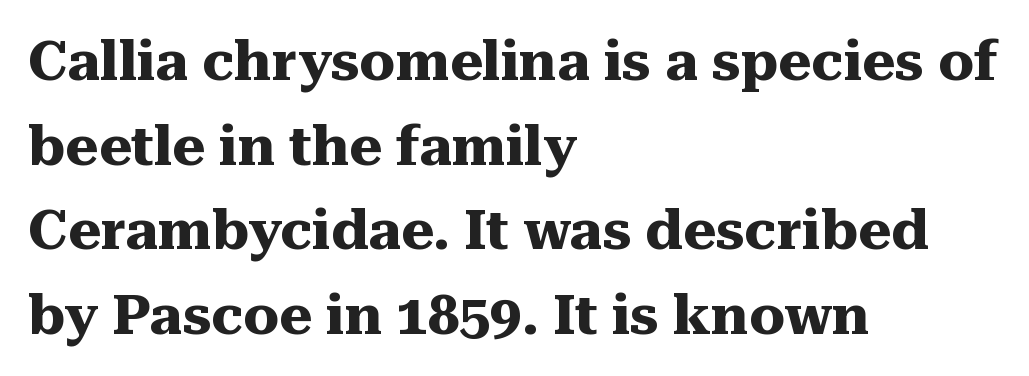
Q: Is the text bold? A: Yes.
Q: Is the text italic (slanted)? A: No, it is upright.
Q: Is the typeface a serif or a sans-serif typeface? A: Serif.
Q: Is the text underlined? A: No.
Q: How is the paragraph aligned? A: Left-aligned.
Q: Is the spacing between letters normal or unusually wide? A: Normal.
Q: Is the spacing between lines tight, normal or loose? A: Normal.
Q: Width (condensed, normal, or wide)? A: Normal.
Q: Stroke contrast? A: Medium.
Q: x-height? A: Medium.
Q: Monospaced? A: No.
